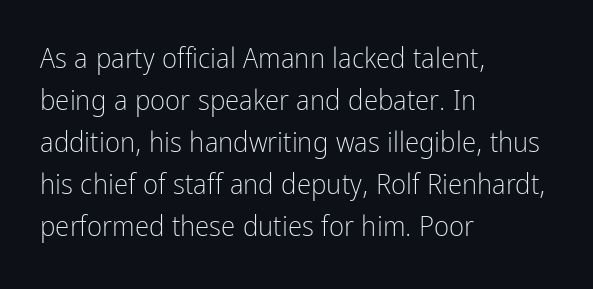
The image shows 29 px light, condensed sans-serif type, upright; set left-aligned, normal line spacing (1.45x), normal letter spacing, not underlined; low stroke contrast and a medium x-height.
